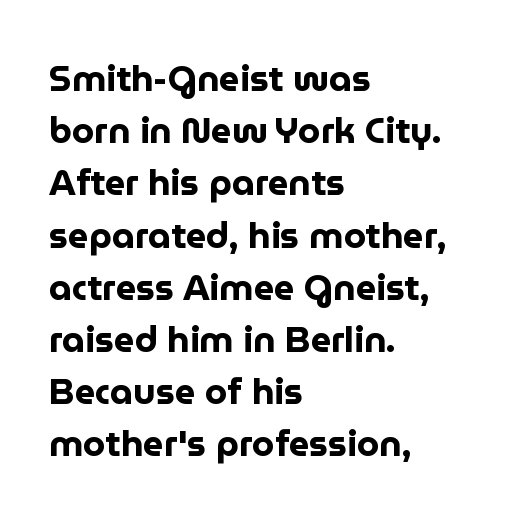
{"serif": "no", "italic": "no", "bold": "yes", "weight": "bold", "width": "normal", "stroke_contrast": "low", "x_height": "medium", "monospaced": "no", "underline": "no", "align": "left", "line_spacing": "normal", "line_spacing_ratio": 1.45, "letter_spacing": "normal", "letter_spacing_em": 0.0, "glyph_px": 36}
